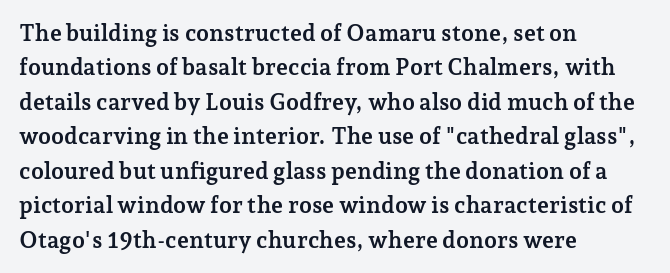
The image shows 23 px bold type, upright; set left-aligned, normal line spacing (1.5x), normal letter spacing, not underlined.
